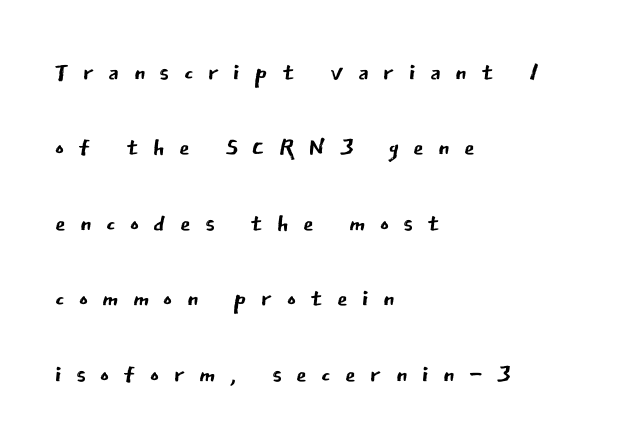
Vertically, the passage feels expansive, rows floating well apart. Stem width sits at or under what a default text font uses. The passage is arranged the way most books set body copy — flush left. Every stem runs plumb, perpendicular to the baseline. The characters display no serif detailing; their extremities are plain. Loose tracking; the words dissolve into strings of separated letters.
